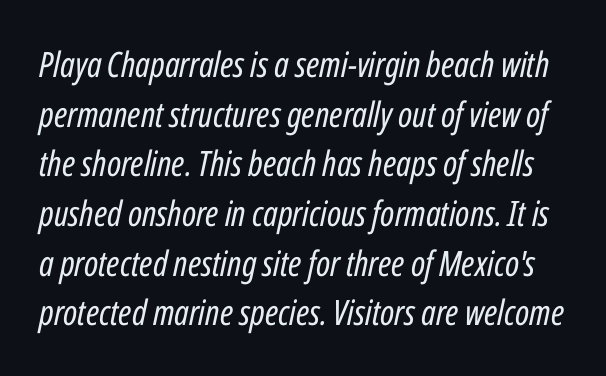
The image shows 35 px regular-weight, condensed type, italic (leaning right); set normal line spacing (1.42x), normal letter spacing, not underlined; low stroke contrast and a medium x-height.
